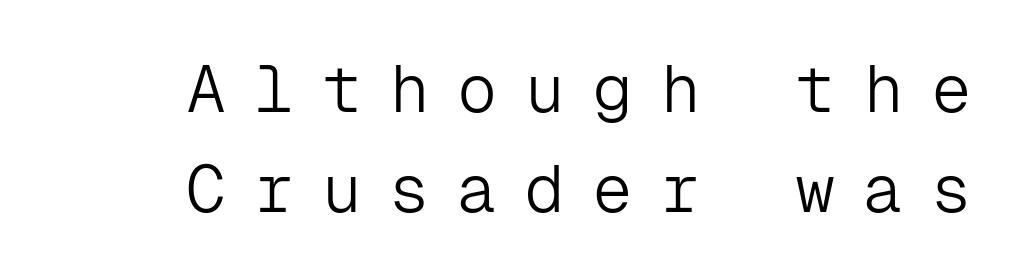
The image shows 67 px light sans-serif type, upright, monospaced; set right-aligned, normal line spacing (1.5x), unusually wide letter spacing (+0.41 em), not underlined; low stroke contrast and a medium x-height.
